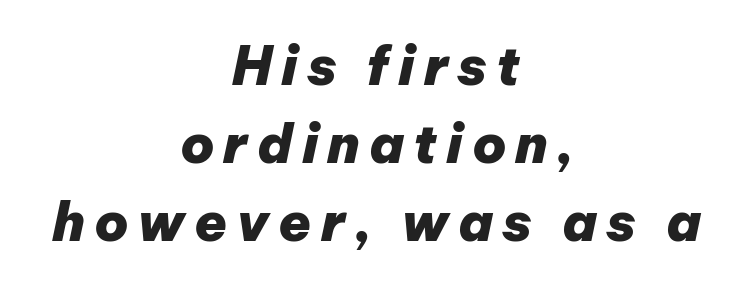
The image shows 53 px heavy type, italic (leaning right); set centered, normal line spacing (1.47x), not underlined; low stroke contrast and a medium x-height.
